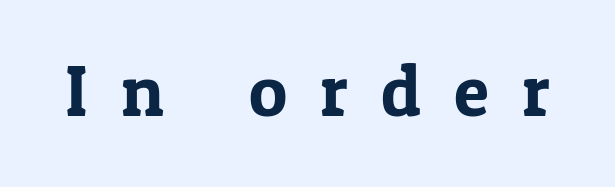
Here the glyphs are tracked loosely, breaking word shapes into spaced letters. This sample uses a serif face. Decoration check: the copy has no underline. The typography opts for an upright posture over an oblique one.
